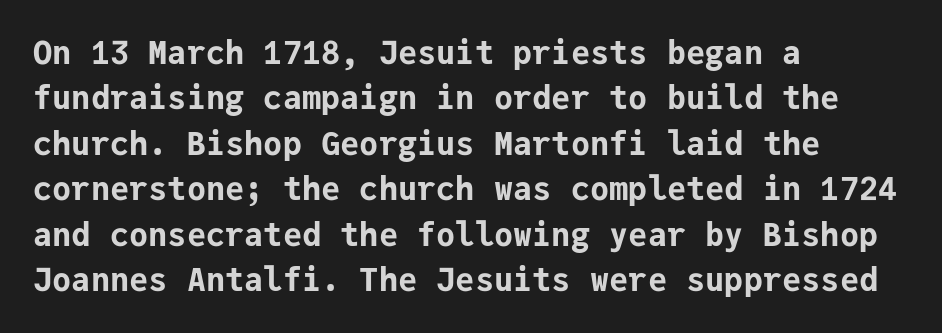
The zone under the glyphs is completely vacant. Horizontal bands of white between lines are of average thickness. This is the regular roman posture of the typeface. Typeset ragged right — the left edge is the straight one. The letters are bold, with thick, heavy strokes.
